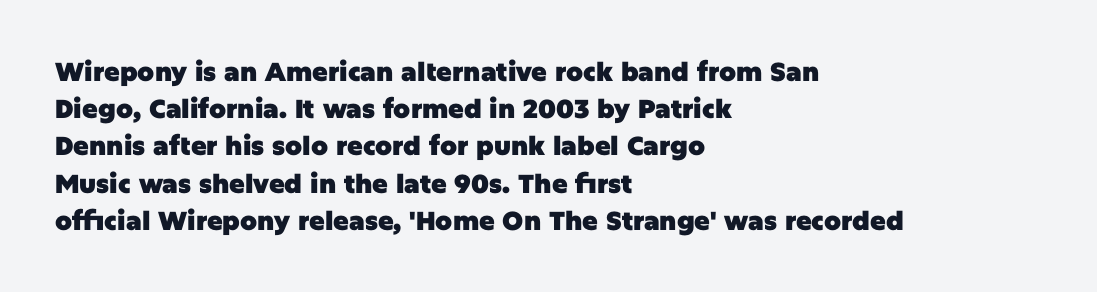
Notice how descenders clear the ascenders below comfortably — that's standard leading. Compared with an ordinary text face, these strokes are far heavier — a full bold. Compared with typical body copy, the letter spacing here is the same. Italic: no, the glyphs are upright roman. The rag falls on the right side of this text block. Descenders hang freely into open space.
